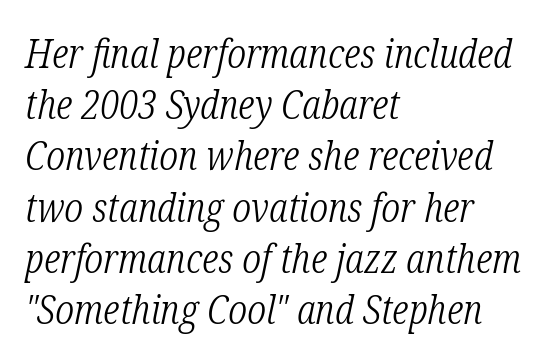
{"serif": "yes", "italic": "yes", "lean": "right", "slant_degrees": 12, "bold": "no", "weight": "light", "width": "condensed", "stroke_contrast": "low", "x_height": "medium", "monospaced": "no", "underline": "no", "align": "left", "line_spacing": "normal", "line_spacing_ratio": 1.28, "letter_spacing": "normal", "letter_spacing_em": 0.0, "glyph_px": 40}
